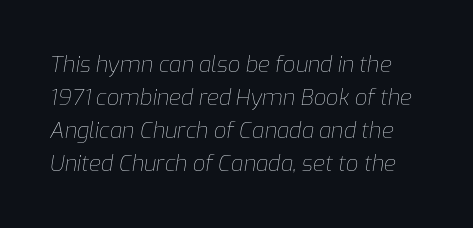
{"italic": "yes", "lean": "right", "slant_degrees": 9, "bold": "no", "underline": "no", "line_spacing": "normal", "line_spacing_ratio": 1.5, "letter_spacing": "normal", "letter_spacing_em": 0.0, "glyph_px": 22}
